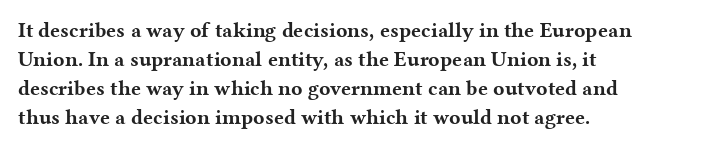
Q: Is the text bold? A: Yes.
Q: Is the text italic (slanted)? A: No, it is upright.
Q: Is the text underlined? A: No.
Q: How is the paragraph aligned? A: Left-aligned.
Q: Is the spacing between letters normal or unusually wide? A: Normal.
Q: Is the spacing between lines tight, normal or loose? A: Normal.
